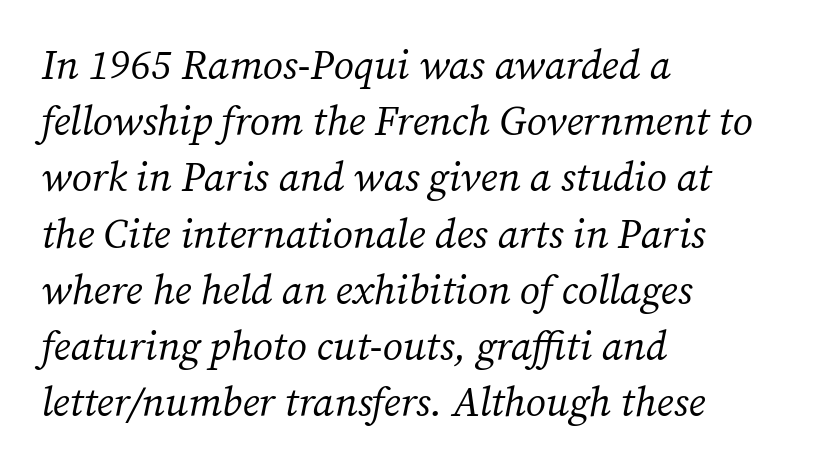
Q: Is the text bold? A: No.
Q: Is the text italic (slanted)? A: Yes, it leans right by about 12 degrees.
Q: Is the typeface a serif or a sans-serif typeface? A: Serif.
Q: Is the text underlined? A: No.
Q: How is the paragraph aligned? A: Left-aligned.
Q: Is the spacing between letters normal or unusually wide? A: Normal.
Q: Is the spacing between lines tight, normal or loose? A: Normal.
Q: Width (condensed, normal, or wide)? A: Normal.
Q: Stroke contrast? A: Medium.
Q: x-height? A: Medium.
Q: Monospaced? A: No.
